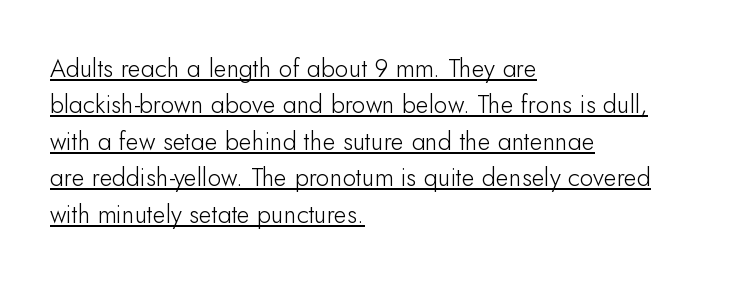
On a weight scale, this lands at 450 or below. A roman cut, with each character standing at attention. Notice how the passage keeps a crisp vertical edge on the left only. Nothing unusual about the tracking: characters are spaced as the font intends. A rule runs beneath these lines of type. Vertical spacing — default.
